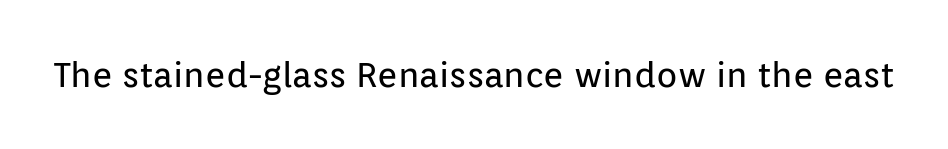
Default kerning and tracking; the words read as compact shapes. The typeface has the unassuming heft of standard copy or less. If you drew a line through each stem, it would be perfectly vertical. The rendering uses natural spacing where letterforms have individual widths.
